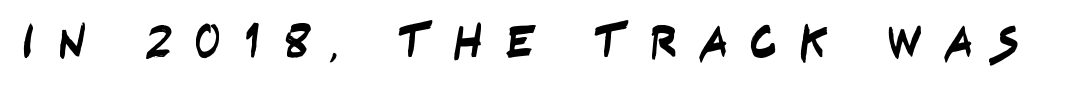
{"serif": "no", "width": "condensed", "stroke_contrast": "low", "x_height": "large", "monospaced": "no", "underline": "no", "letter_spacing": "wide", "letter_spacing_em": 0.46, "glyph_px": 48}
